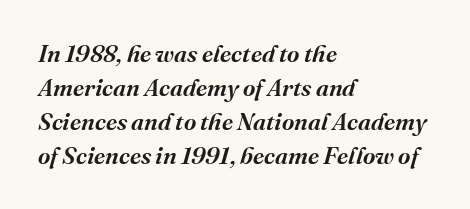
The image shows 24 px text type, italic (leaning right); set left-aligned, normal line spacing (1.41x), normal letter spacing, not underlined.
